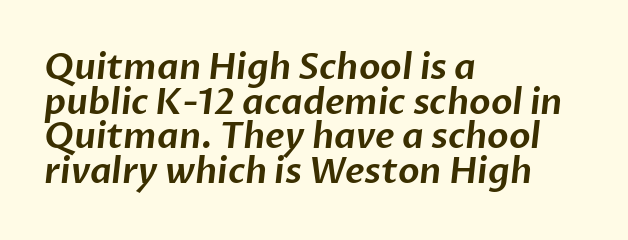
In terms of letterform style, serifs are entirely absent. Does the copy run flush right? No — it runs flush left. A clean baseline with only descenders dipping below it. Leading is clearly below the norm, producing a dense column. The letters advance in unequal steps, a hallmark of proportional type. Spacing between characters is what you'd get straight out of the box.
